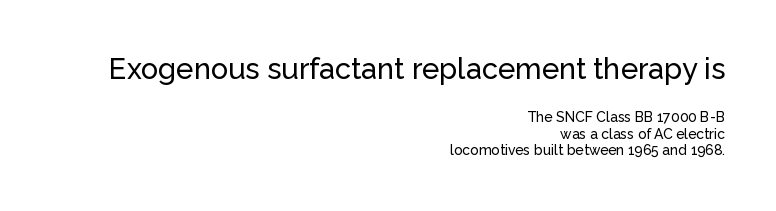
Q: Is the text italic (slanted)? A: No, it is upright.
Q: Is the typeface a serif or a sans-serif typeface? A: Sans-serif.
Q: Is the text underlined? A: No.
Q: How is the paragraph aligned? A: Right-aligned.
Q: Is the spacing between letters normal or unusually wide? A: Normal.
Q: Which block of text is set in a larger size, the first (top) or the second (bottom)? A: The first (top) one.
Q: Width (condensed, normal, or wide)? A: Normal.
Q: Stroke contrast? A: Low.
Q: x-height? A: Medium.
Q: Monospaced? A: No.
